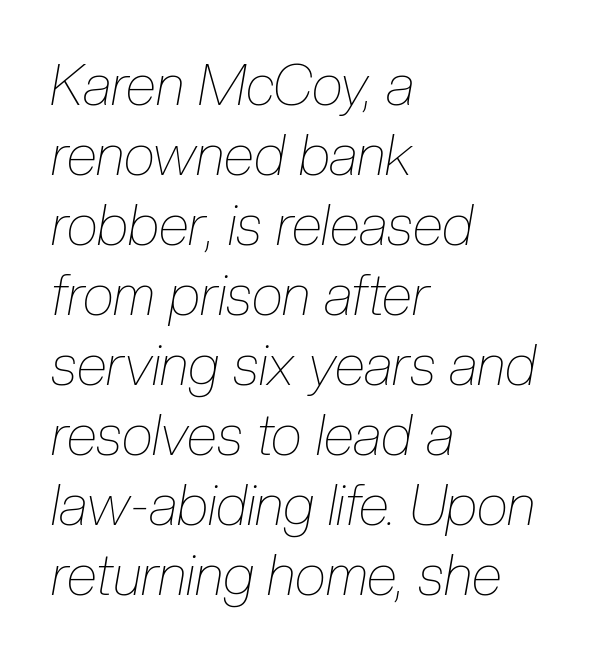
Q: Is the text bold? A: No.
Q: Is the text italic (slanted)? A: Yes, it leans right by about 10 degrees.
Q: Is the text underlined? A: No.
Q: How is the paragraph aligned? A: Left-aligned.
Q: Is the spacing between letters normal or unusually wide? A: Normal.
Q: Is the spacing between lines tight, normal or loose? A: Normal.
Q: Width (condensed, normal, or wide)? A: Condensed.
Q: Stroke contrast? A: Low.
Q: x-height? A: Medium.
Q: Monospaced? A: No.
